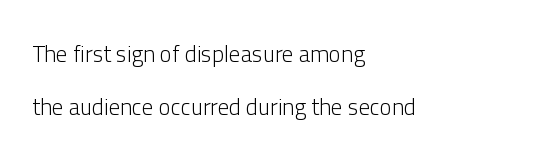
Q: Is the text bold? A: No.
Q: Is the text italic (slanted)? A: No, it is upright.
Q: Is the text underlined? A: No.
Q: How is the paragraph aligned? A: Left-aligned.
Q: Is the spacing between letters normal or unusually wide? A: Normal.
Q: Is the spacing between lines tight, normal or loose? A: Loose.
